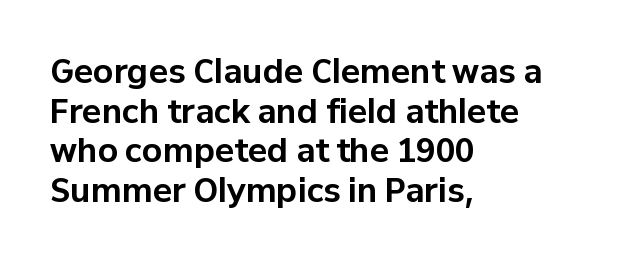
The image shows 32 px bold sans-serif type, upright; set left-aligned, line spacing 1.24x, normal letter spacing, not underlined; low stroke contrast and a medium x-height.
